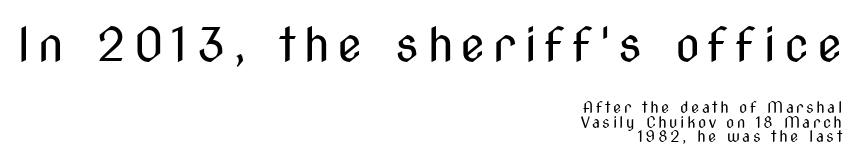
{"serif": "no", "italic": "no", "bold": "no", "weight": "regular", "width": "condensed", "stroke_contrast": "medium", "x_height": "medium", "monospaced": "no", "underline": "no", "align": "right", "line_spacing": "tight", "line_spacing_ratio": 0.98, "larger_block": "first", "size_ratio": 3.07, "glyph_px": 46}
